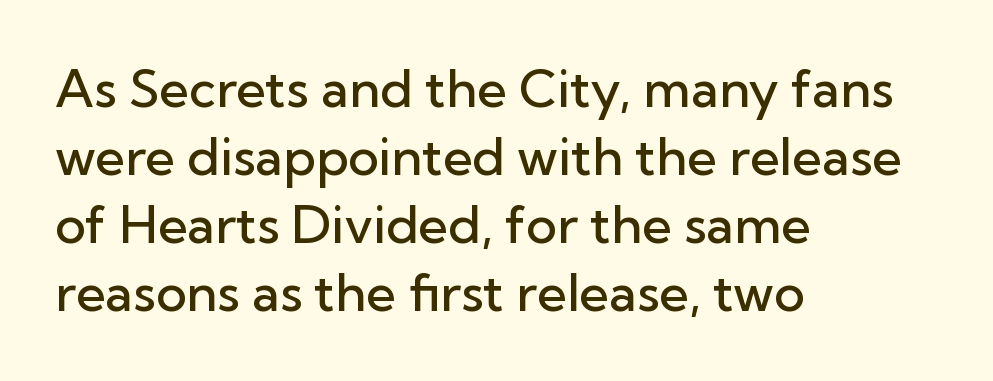
Q: Is the text bold? A: Semi-bold.
Q: Is the text italic (slanted)? A: No, it is upright.
Q: Is the typeface a serif or a sans-serif typeface? A: Sans-serif.
Q: Is the text underlined? A: No.
Q: How is the paragraph aligned? A: Left-aligned.
Q: Is the spacing between letters normal or unusually wide? A: Normal.
Q: Is the spacing between lines tight, normal or loose? A: Normal.
Q: Width (condensed, normal, or wide)? A: Normal.
Q: Stroke contrast? A: Low.
Q: x-height? A: Medium.
Q: Monospaced? A: No.
